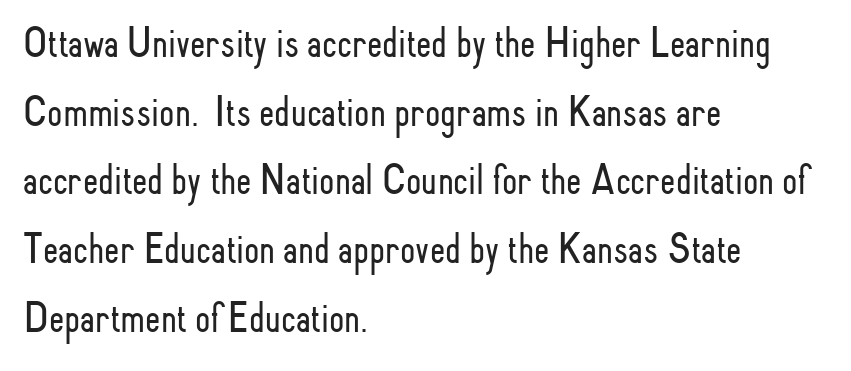
{"serif": "no", "italic": "no", "bold": "no", "weight": "light", "width": "condensed", "stroke_contrast": "low", "x_height": "small", "monospaced": "no", "underline": "no", "align": "left", "line_spacing": "normal", "line_spacing_ratio": 1.56, "letter_spacing": "normal", "letter_spacing_em": 0.0, "glyph_px": 44}
